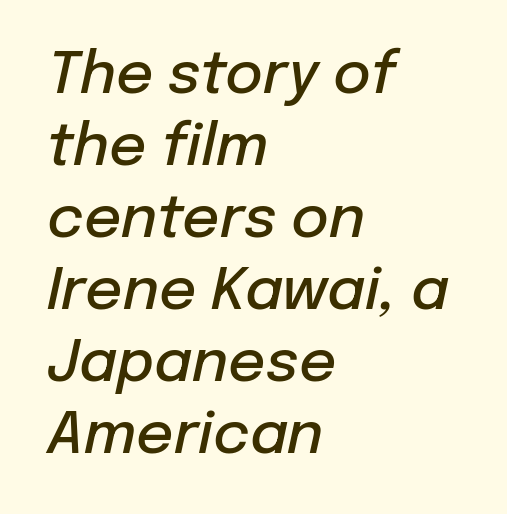
{"italic": "yes", "lean": "right", "slant_degrees": 12, "bold": "semi", "weight": "semibold", "width": "normal", "stroke_contrast": "low", "x_height": "medium", "monospaced": "no", "underline": "no", "align": "left", "line_spacing_ratio": 1.24, "letter_spacing": "normal", "letter_spacing_em": 0.0, "glyph_px": 58}
